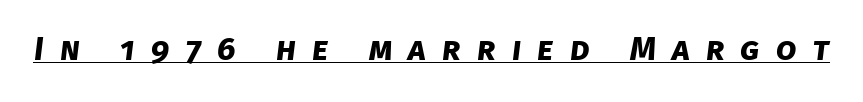
{"serif": "no", "bold": "yes", "weight": "bold", "width": "normal", "stroke_contrast": "low", "x_height": "large", "monospaced": "no", "underline": "yes", "letter_spacing": "wide", "letter_spacing_em": 0.49, "glyph_px": 33}
